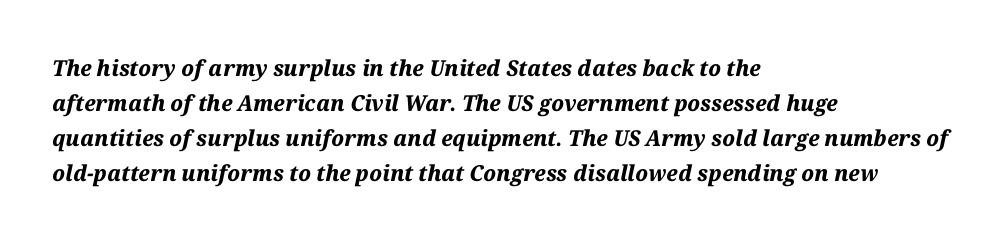
On the weight axis this lands at bold, roughly 700. Plain, unruled lines of type. Looking at the ascenders, they clearly lean. Line beginnings align vertically; line endings do not. The space between consecutive lines is moderate.
